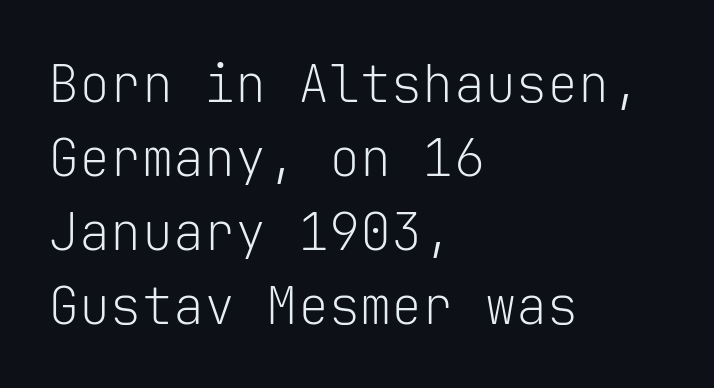
The image shows 52 px light sans-serif type, upright, monospaced; set left-aligned, normal line spacing (1.42x), normal letter spacing, not underlined; low stroke contrast and a medium x-height.
